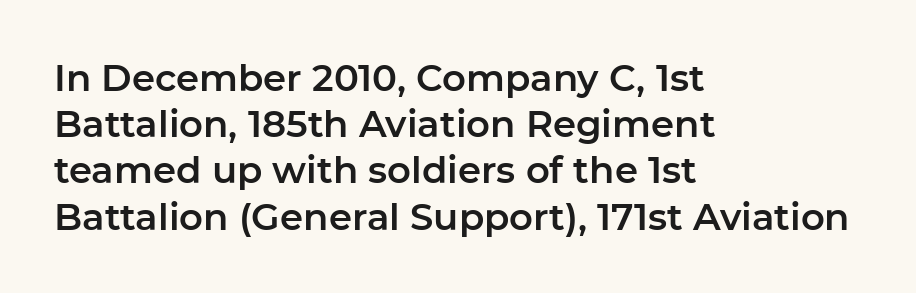
Q: Is the text italic (slanted)? A: No, it is upright.
Q: Is the typeface a serif or a sans-serif typeface? A: Sans-serif.
Q: Is the text underlined? A: No.
Q: How is the paragraph aligned? A: Left-aligned.
Q: Is the spacing between letters normal or unusually wide? A: Normal.
Q: Is the spacing between lines tight, normal or loose? A: Normal.
Q: Width (condensed, normal, or wide)? A: Normal.
Q: Stroke contrast? A: Low.
Q: x-height? A: Medium.
Q: Monospaced? A: No.
